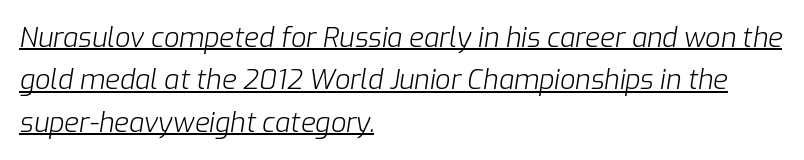
The image shows 27 px text type, italic (leaning right); set left-aligned, normal line spacing (1.57x), normal letter spacing, underlined.
